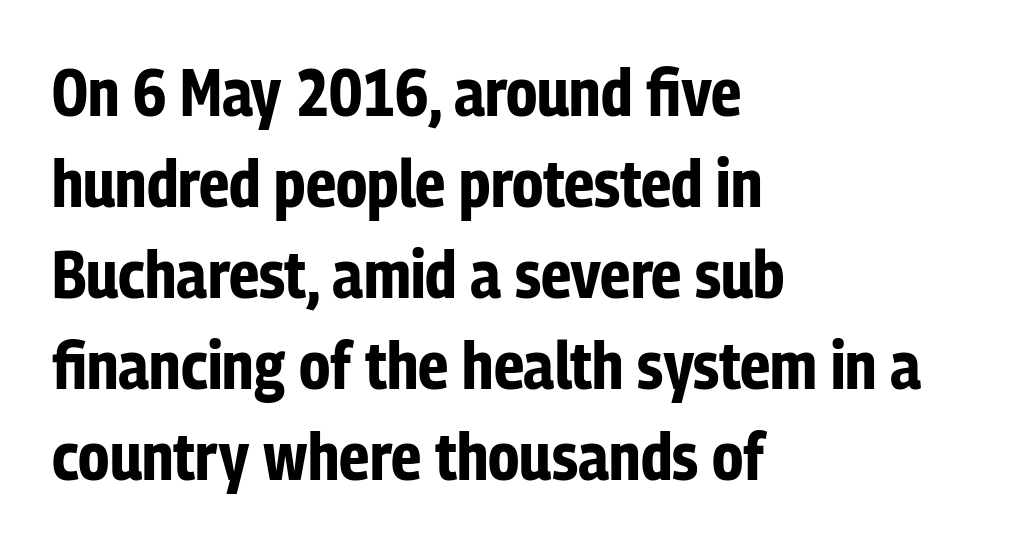
The words here are not underlined. Visually the block forms a straight wall on the left and a jagged coastline on the right. The face used here is a sans, in the tradition of grotesques and geometrics. A roman cut, with each character standing at attention. The vertical gap from one line to the next is medium. Do the characters align in a grid? No, the font is proportional.
